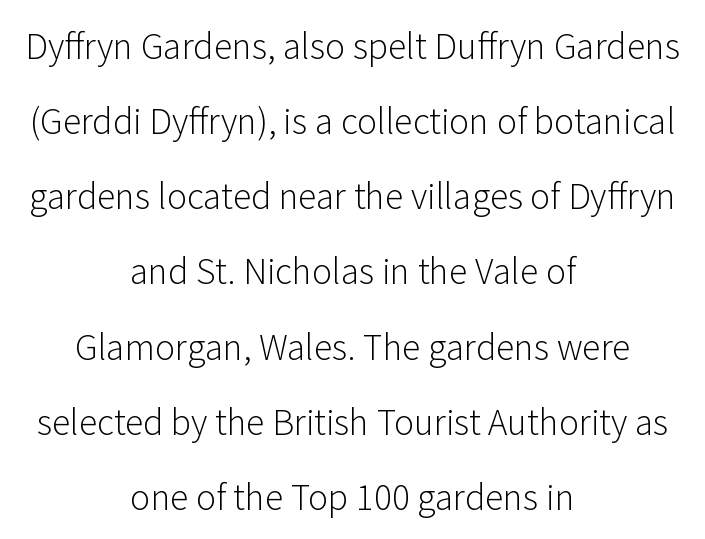
Type without underlining. Is the stroke heavy? The answer is a plain regular-or-lighter. The rendering uses natural spacing where letterforms have individual widths. Both edges are ragged and mirror each other, which tells us the setting is centered.
